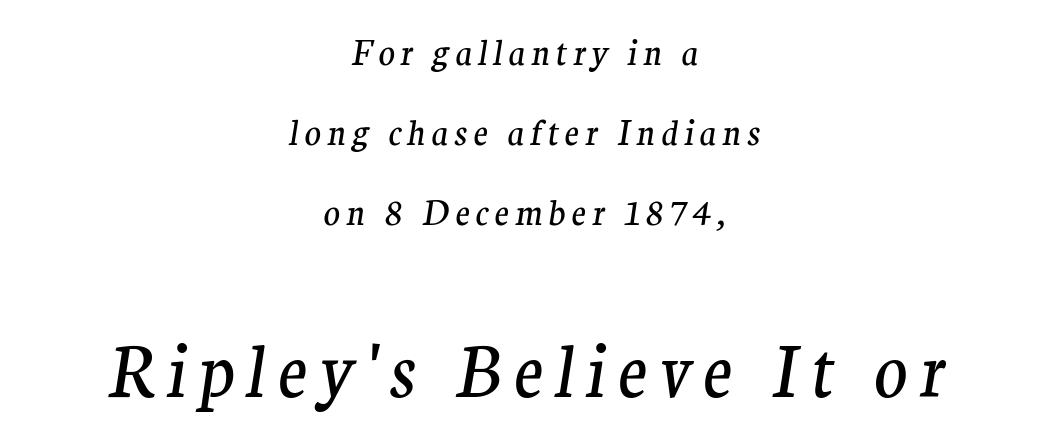
The image shows 69 px regular-weight serif type, italic (leaning right); set centered, loose line spacing (2.36x), not underlined; the second (bottom) block is 2.03x larger; medium stroke contrast and a medium x-height.
